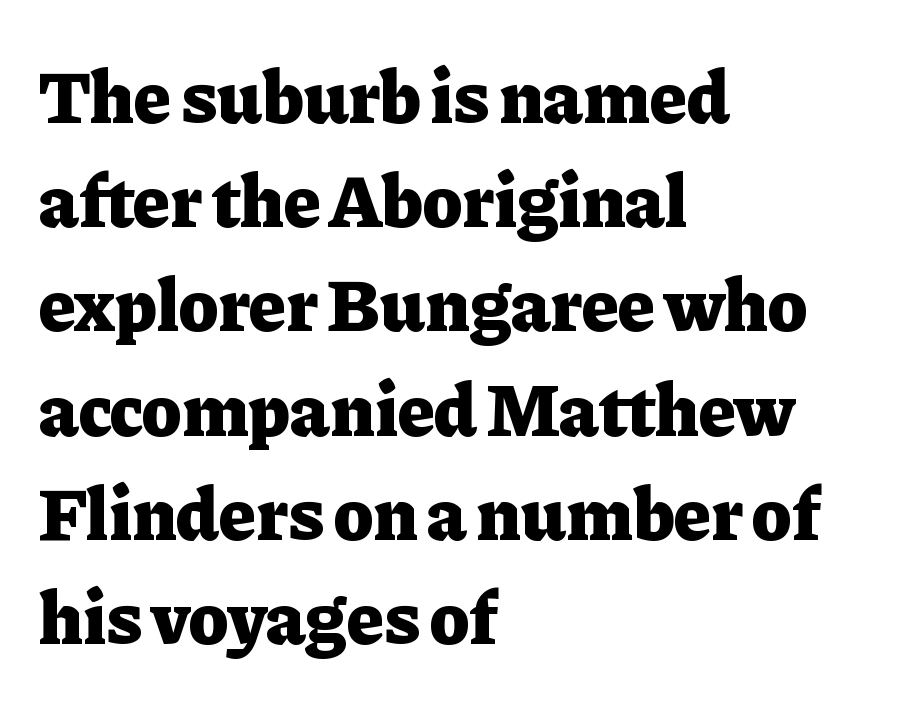
Summary of vertical rhythm: regular, with standard interline spacing. A typesetter would label this face a serif. The passage is arranged the way most books set body copy — flush left. Just letters on the line, the space beneath them empty.
